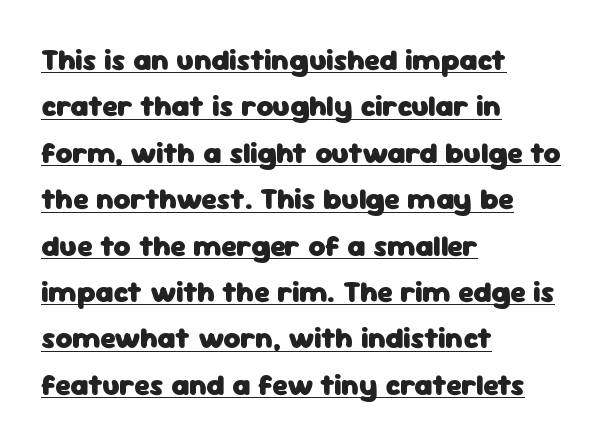
You can tell from the bare stems that sans-serif type was used. A baseline rule has been typeset under these characters. A full-strength bold gives these letters their thick strokes. Caption: standard tracking, unaltered.
